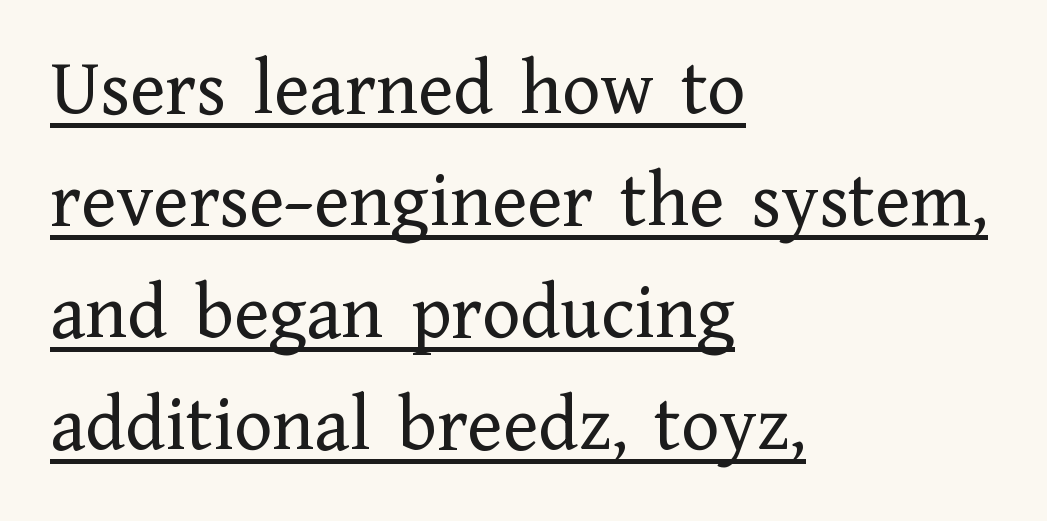
Q: Is the text bold? A: No.
Q: Is the text italic (slanted)? A: No, it is upright.
Q: Is the typeface a serif or a sans-serif typeface? A: Serif.
Q: Is the text underlined? A: Yes.
Q: How is the paragraph aligned? A: Left-aligned.
Q: Is the spacing between letters normal or unusually wide? A: Normal.
Q: Is the spacing between lines tight, normal or loose? A: Normal.
Q: Width (condensed, normal, or wide)? A: Normal.
Q: Stroke contrast? A: Low.
Q: x-height? A: Medium.
Q: Monospaced? A: No.
